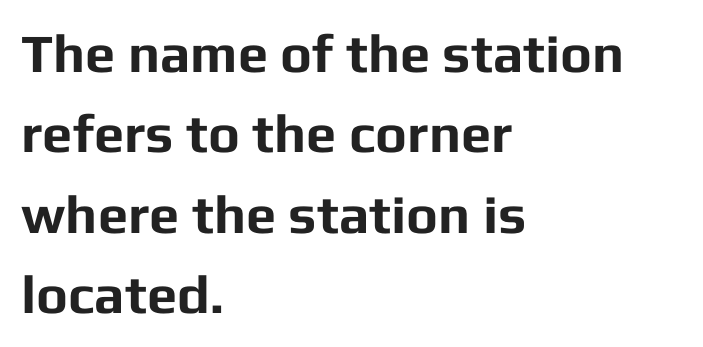
When letters stand straight like this, we call the style roman or upright. Classification — sans serif. The leading is moderate, giving the passage an even texture. Weight: bold.
